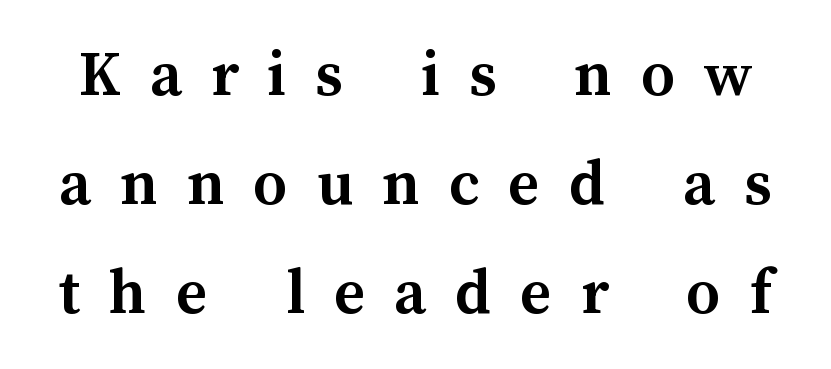
The image shows 67 px semibold type, upright; set normal line spacing (1.63x), unusually wide letter spacing (+0.43 em), not underlined; medium stroke contrast and a medium x-height.
